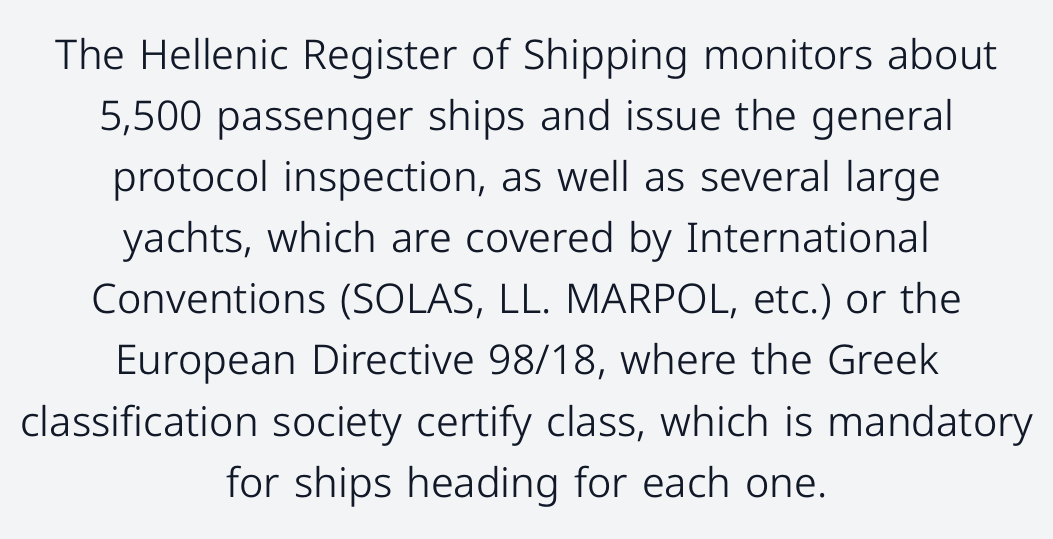
{"serif": "no", "italic": "no", "bold": "no", "weight": "light", "width": "normal", "stroke_contrast": "low", "x_height": "medium", "monospaced": "no", "underline": "no", "align": "center", "line_spacing": "normal", "line_spacing_ratio": 1.49, "letter_spacing": "normal", "letter_spacing_em": 0.0, "glyph_px": 41}
